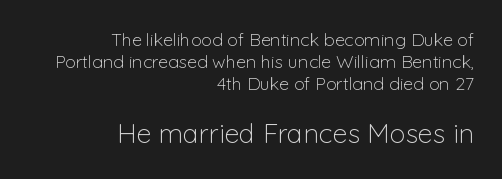
Q: Is the text bold? A: No.
Q: Is the text italic (slanted)? A: No, it is upright.
Q: Is the text underlined? A: No.
Q: How is the paragraph aligned? A: Right-aligned.
Q: Is the spacing between letters normal or unusually wide? A: Normal.
Q: Which block of text is set in a larger size, the first (top) or the second (bottom)? A: The second (bottom) one.
